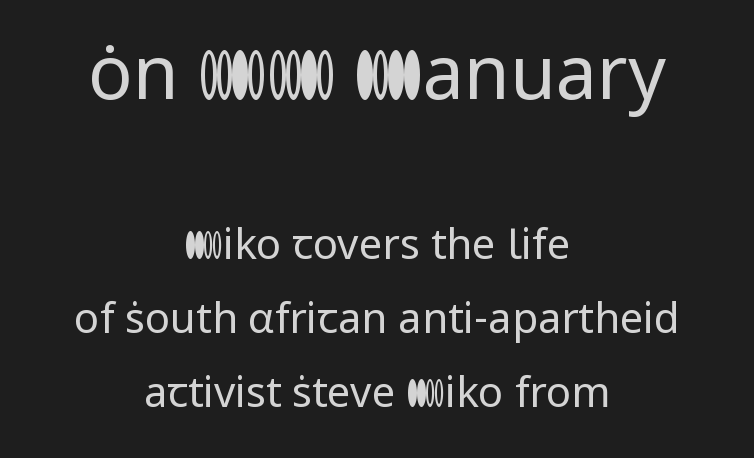
Summary of weight: not heavy and not bold. Do the letters lean? They stand straight. Caption: multi-line text, centered on the measure. The letters in the upper block stand taller than those in the block below. This rendering employs a face without finishing strokes, i.e., a sans-serif.
